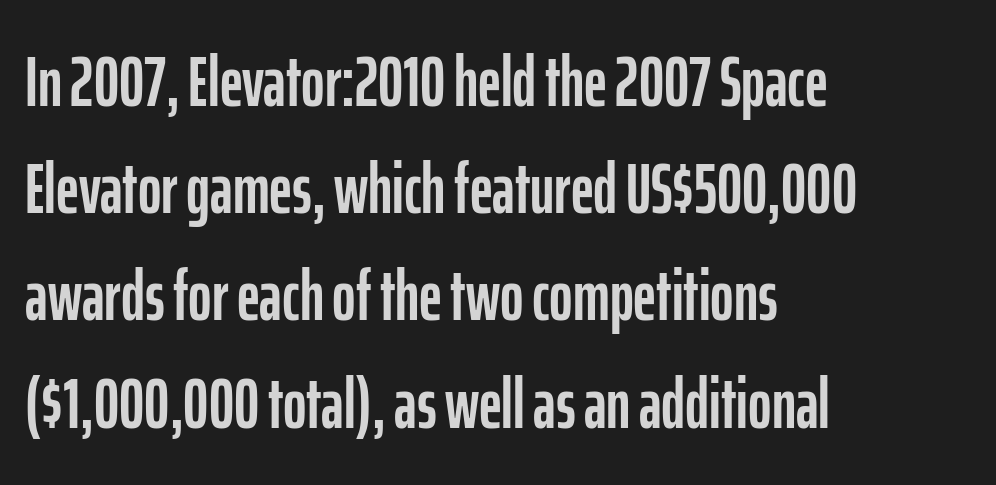
Q: Is the text italic (slanted)? A: No, it is upright.
Q: Is the typeface a serif or a sans-serif typeface? A: Sans-serif.
Q: Is the text underlined? A: No.
Q: How is the paragraph aligned? A: Left-aligned.
Q: Is the spacing between letters normal or unusually wide? A: Normal.
Q: Is the spacing between lines tight, normal or loose? A: Normal.
Q: Width (condensed, normal, or wide)? A: Condensed.
Q: Stroke contrast? A: Low.
Q: x-height? A: Medium.
Q: Monospaced? A: No.
